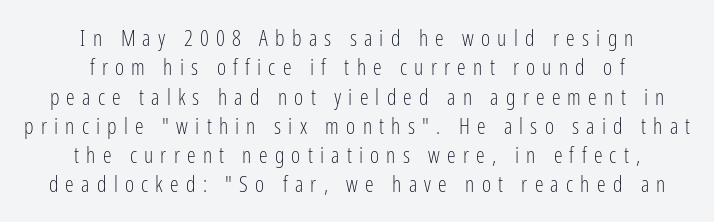
{"italic": "no", "bold": "no", "underline": "no", "align": "center", "line_spacing": "normal", "line_spacing_ratio": 1.33, "letter_spacing": "wide", "letter_spacing_em": 0.33, "glyph_px": 22}
